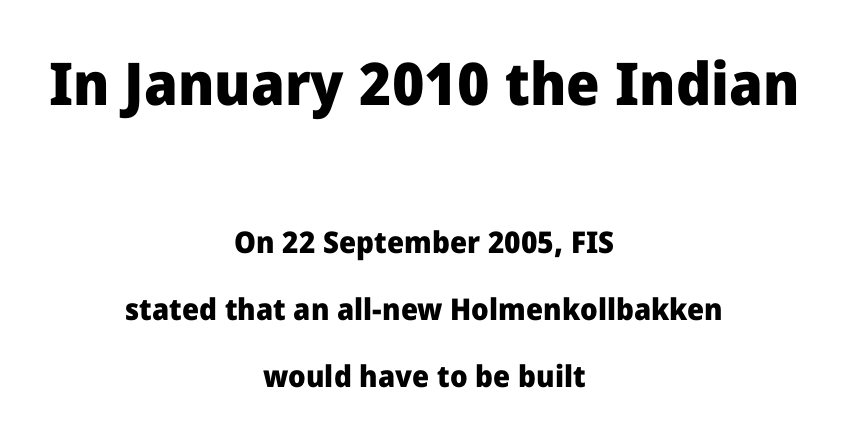
{"serif": "no", "italic": "no", "bold": "yes", "weight": "heavy", "width": "normal", "stroke_contrast": "low", "x_height": "medium", "monospaced": "no", "underline": "no", "align": "center", "line_spacing": "loose", "line_spacing_ratio": 2.23, "letter_spacing": "normal", "letter_spacing_em": 0.0, "larger_block": "first", "size_ratio": 1.97, "glyph_px": 59}
